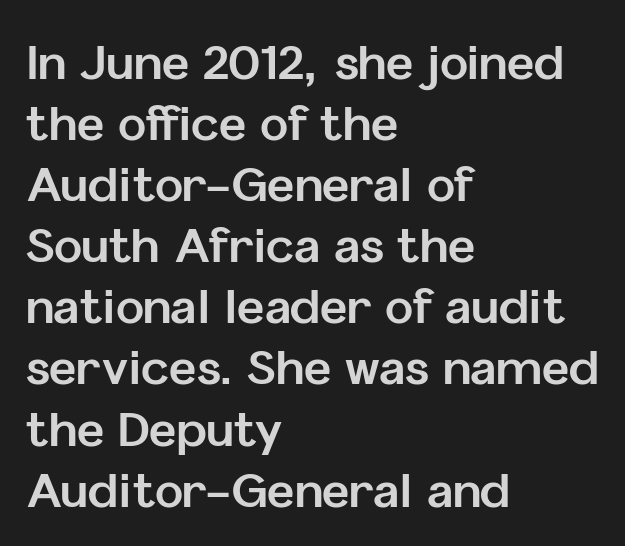
Is this a sans? Yes — the strokes have no serifs. The letters stand upright; this is a roman face. Character widths vary here, with narrow letters taking less room than wide ones. Casual observation: everything's shoved over to the left. Default kerning and tracking; the words read as compact shapes. The passage shown is not underscored anywhere.
